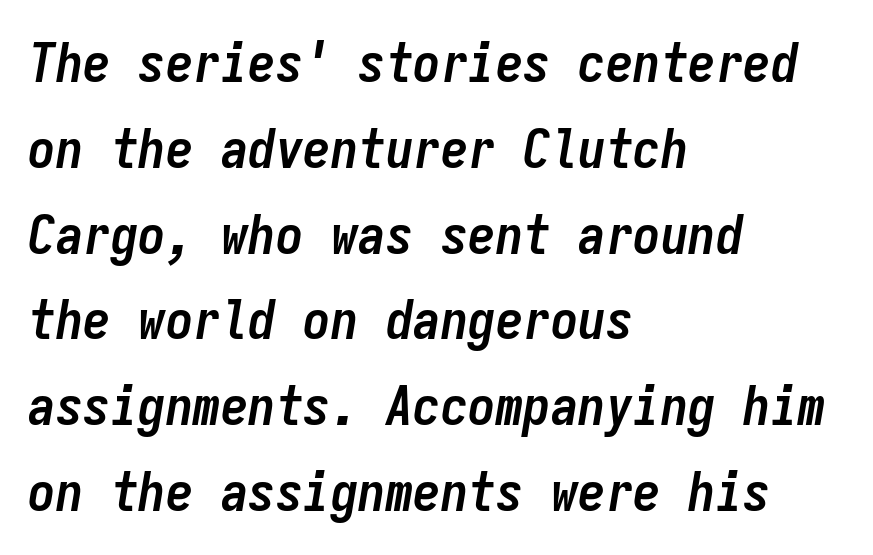
The image shows 55 px semibold, condensed type, italic (leaning right), monospaced; set left-aligned, normal line spacing (1.56x), normal letter spacing, not underlined; low stroke contrast and a medium x-height.
